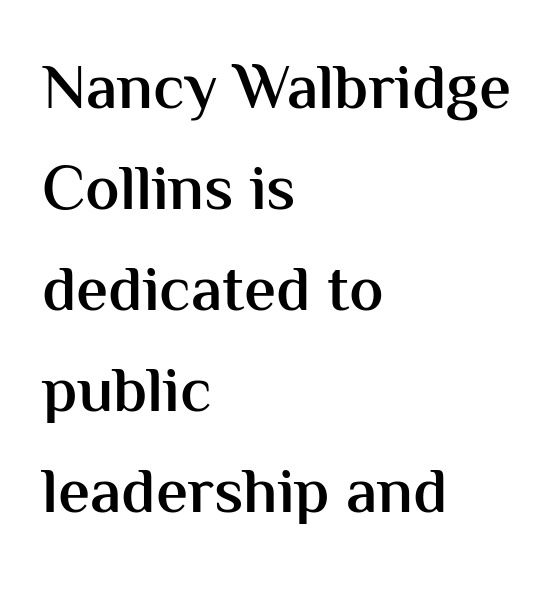
Observe the absence of serifs on each vertical stroke in this sample. Look at the stroke-to-counter ratio: somewhat heavy, a semibold. Is the letter spacing exaggerated? No — it looks like the ordinary default. Proportional: the letters do not fall into vertical columns. Notice how descenders clear the ascenders below comfortably — that's standard leading. The typesetter chose a ragged-right arrangement here.
